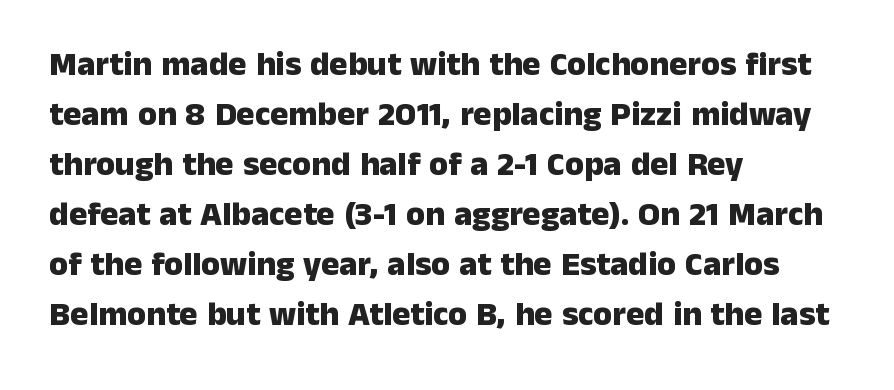
{"serif": "no", "italic": "no", "bold": "yes", "weight": "heavy", "width": "normal", "stroke_contrast": "low", "x_height": "medium", "monospaced": "no", "underline": "no", "align": "left", "line_spacing": "normal", "line_spacing_ratio": 1.47, "letter_spacing": "normal", "letter_spacing_em": 0.0, "glyph_px": 34}
